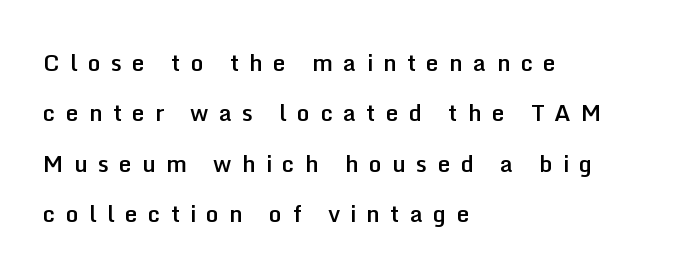
The image shows 23 px text type, upright; set left-aligned, loose line spacing (2.19x), unusually wide letter spacing (+0.44 em), not underlined.
